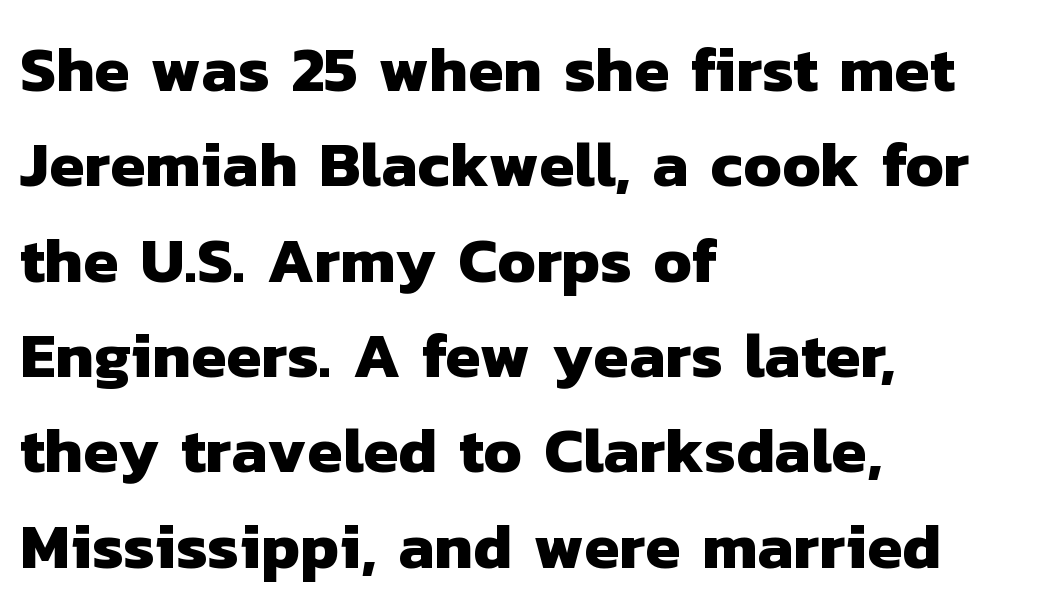
Q: Is the text bold? A: Yes.
Q: Is the typeface a serif or a sans-serif typeface? A: Sans-serif.
Q: Is the text underlined? A: No.
Q: How is the paragraph aligned? A: Left-aligned.
Q: Is the spacing between letters normal or unusually wide? A: Normal.
Q: Is the spacing between lines tight, normal or loose? A: Normal.
Q: Width (condensed, normal, or wide)? A: Normal.
Q: Stroke contrast? A: Low.
Q: x-height? A: Medium.
Q: Monospaced? A: No.
